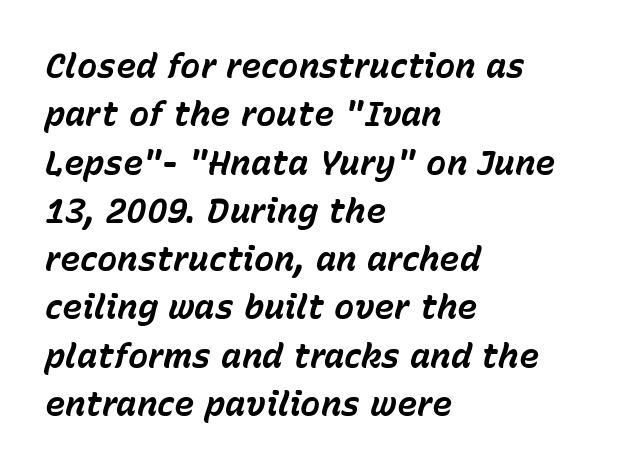
{"italic": "yes", "lean": "right", "slant_degrees": 15, "bold": "yes", "weight": "bold", "width": "normal", "stroke_contrast": "low", "x_height": "medium", "monospaced": "no", "underline": "no", "align": "left", "line_spacing": "normal", "line_spacing_ratio": 1.42, "letter_spacing": "normal", "letter_spacing_em": 0.0, "glyph_px": 34}
